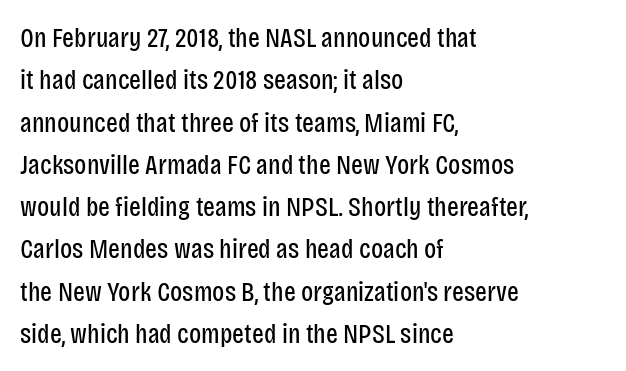
The image shows 28 px regular-weight, condensed sans-serif type, upright; set left-aligned, normal line spacing (1.51x), normal letter spacing, not underlined; low stroke contrast and a large x-height.
